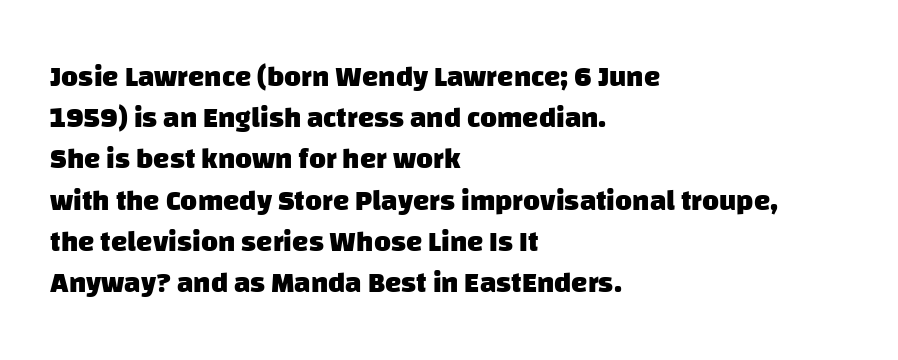
{"serif": "no", "bold": "yes", "weight": "heavy", "width": "normal", "stroke_contrast": "low", "x_height": "large", "monospaced": "no", "underline": "no", "align": "left", "line_spacing": "normal", "line_spacing_ratio": 1.42, "letter_spacing": "normal", "letter_spacing_em": 0.0, "glyph_px": 29}
